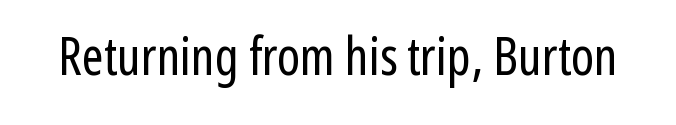
{"serif": "no", "italic": "no", "bold": "no", "weight": "regular", "width": "condensed", "stroke_contrast": "low", "x_height": "medium", "monospaced": "no", "underline": "no", "letter_spacing": "normal", "letter_spacing_em": 0.0, "glyph_px": 52}
